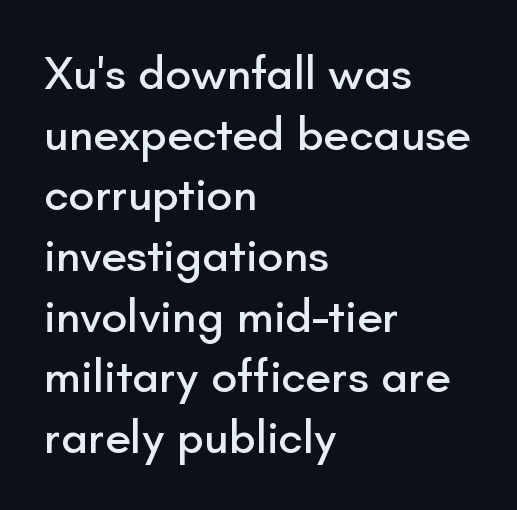
Q: Is the text italic (slanted)? A: No, it is upright.
Q: Is the typeface a serif or a sans-serif typeface? A: Sans-serif.
Q: Is the text underlined? A: No.
Q: How is the paragraph aligned? A: Left-aligned.
Q: Is the spacing between letters normal or unusually wide? A: Normal.
Q: Is the spacing between lines tight, normal or loose? A: Normal.
Q: Width (condensed, normal, or wide)? A: Normal.
Q: Stroke contrast? A: Low.
Q: x-height? A: Small.
Q: Monospaced? A: No.
